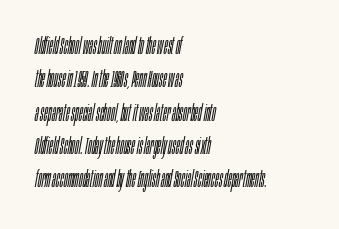
Q: Is the text bold? A: No.
Q: Is the text italic (slanted)? A: Yes, it leans right by about 10 degrees.
Q: Is the text underlined? A: No.
Q: How is the paragraph aligned? A: Left-aligned.
Q: Is the spacing between letters normal or unusually wide? A: Normal.
Q: Is the spacing between lines tight, normal or loose? A: Normal.
